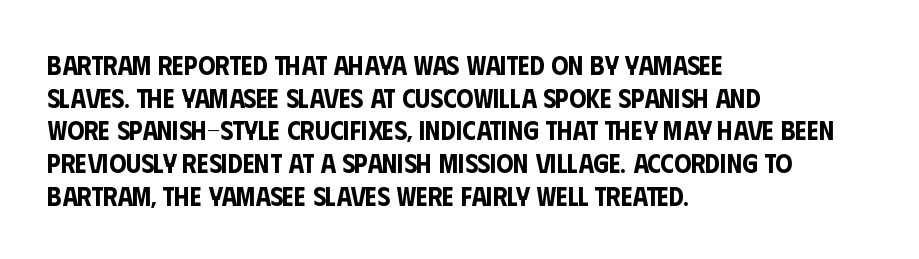
Words float on clear page, feet unadorned. Words appear dense and cohesive because spacing is normal. The lettering holds an erect, upright posture throughout. If you drew a ruler down the left edge, every line would touch it.
